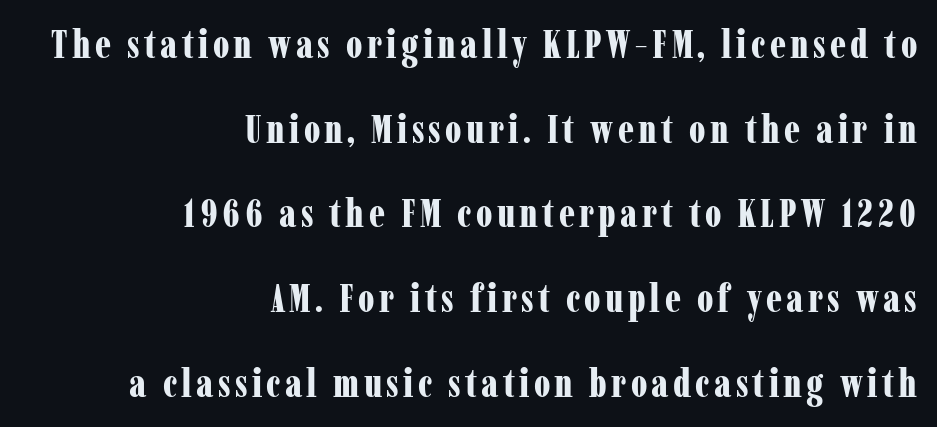
{"serif": "yes", "italic": "no", "bold": "yes", "weight": "bold", "width": "condensed", "stroke_contrast": "low", "x_height": "medium", "monospaced": "no", "underline": "no", "align": "right", "line_spacing": "loose", "line_spacing_ratio": 2.17, "glyph_px": 39}
